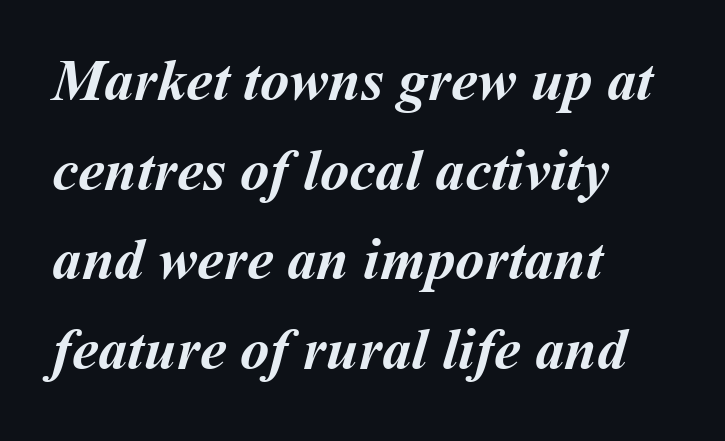
Q: Is the text bold? A: Yes.
Q: Is the text underlined? A: No.
Q: How is the paragraph aligned? A: Left-aligned.
Q: Is the spacing between letters normal or unusually wide? A: Normal.
Q: Is the spacing between lines tight, normal or loose? A: Normal.
Q: Width (condensed, normal, or wide)? A: Normal.
Q: Stroke contrast? A: Medium.
Q: x-height? A: Medium.
Q: Monospaced? A: No.
